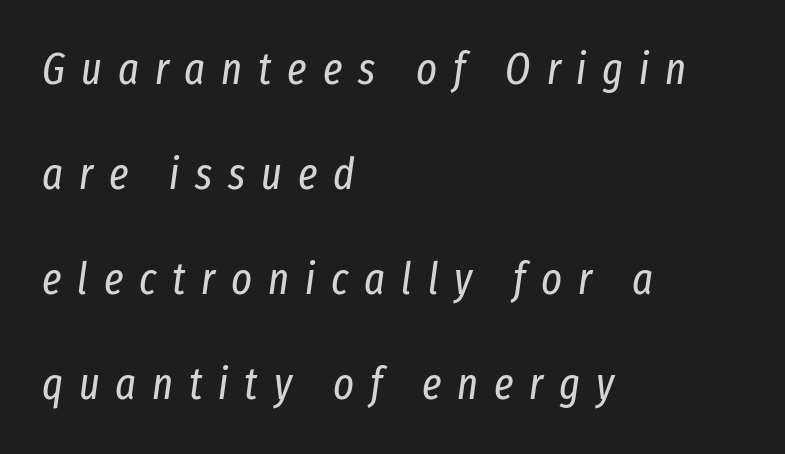
This is not heavy type; no bold has been used. Notice the wide empty band between every row — that's loose leading. Quick note: italic. Line beginnings align vertically; line endings do not.
